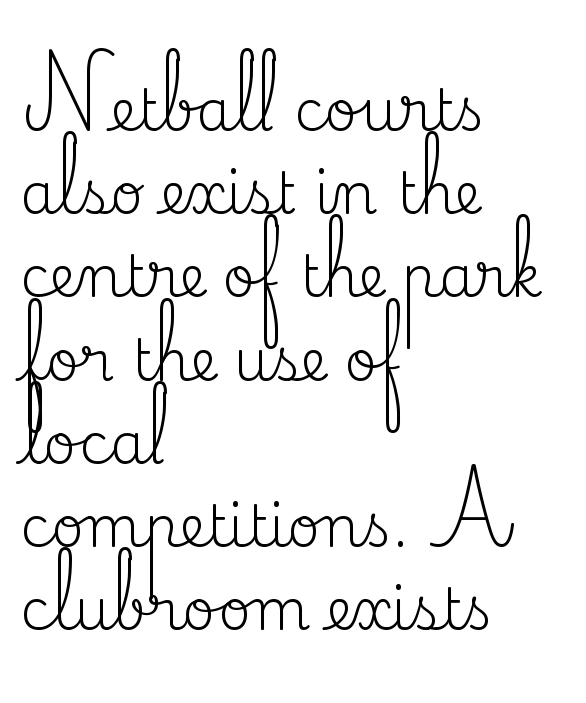
{"serif": "yes", "italic": "no", "bold": "no", "weight": "regular", "width": "normal", "stroke_contrast": "medium", "x_height": "small", "monospaced": "no", "underline": "no", "align": "left", "line_spacing": "normal", "line_spacing_ratio": 1.46, "letter_spacing": "normal", "letter_spacing_em": 0.0, "glyph_px": 57}
